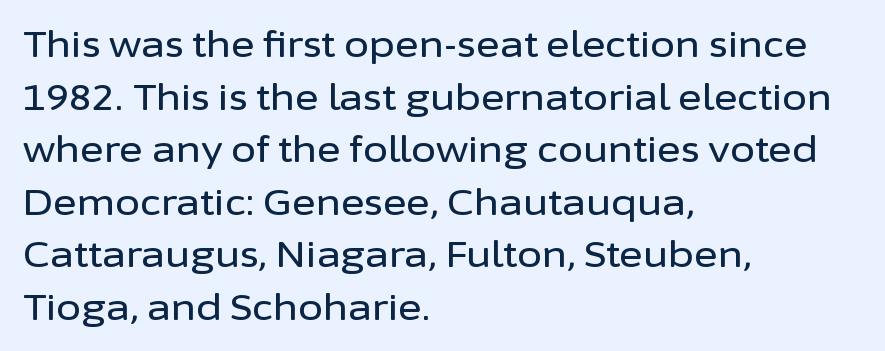
The image shows 36 px sans-serif type, upright; set left-aligned, normal line spacing (1.46x), normal letter spacing, not underlined; low stroke contrast and a medium x-height.
